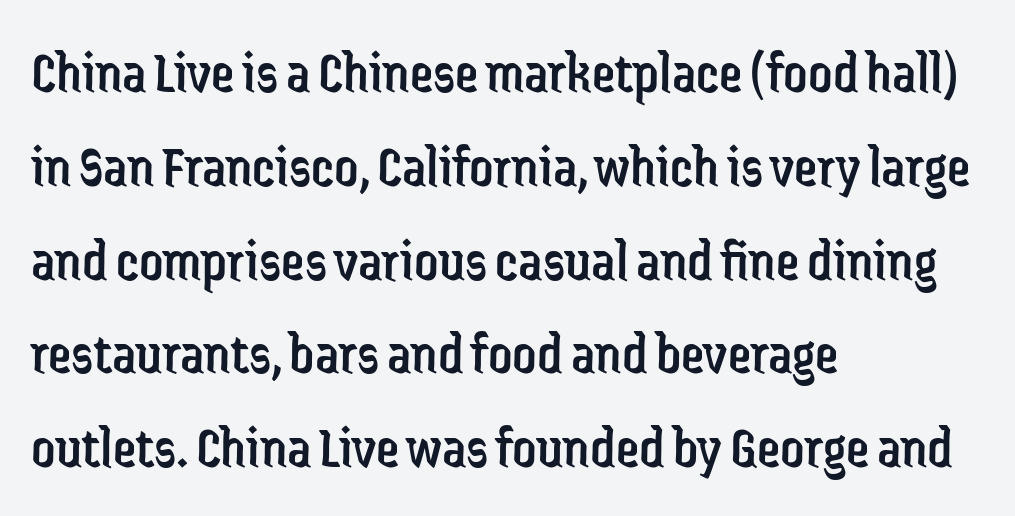
{"serif": "no", "italic": "no", "bold": "no", "weight": "regular", "width": "condensed", "stroke_contrast": "low", "x_height": "medium", "monospaced": "no", "underline": "no", "align": "left", "line_spacing": "normal", "line_spacing_ratio": 1.59, "letter_spacing": "normal", "letter_spacing_em": 0.0, "glyph_px": 59}
